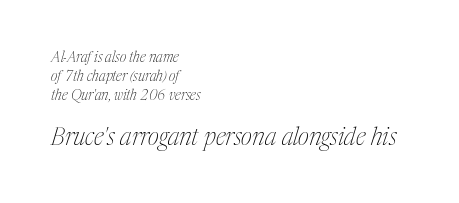
The letters are slanted; this is an italic face. Is the letter spacing exaggerated? No — it looks like the ordinary default. Alignment: flush left. Underline: absent. Leading: standard.
